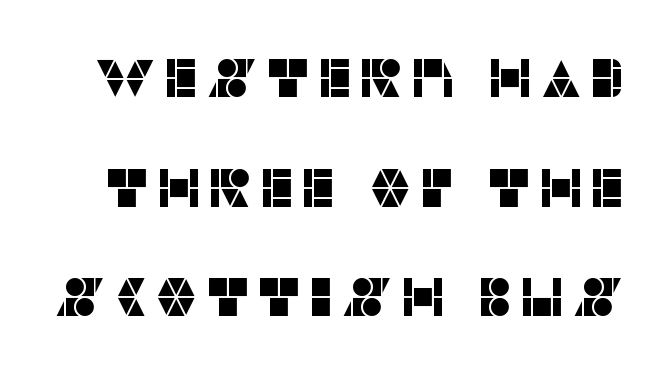
{"serif": "no", "italic": "no", "width": "normal", "stroke_contrast": "low", "x_height": "large", "monospaced": "no", "underline": "no", "line_spacing": "loose", "line_spacing_ratio": 2.03, "glyph_px": 54}
